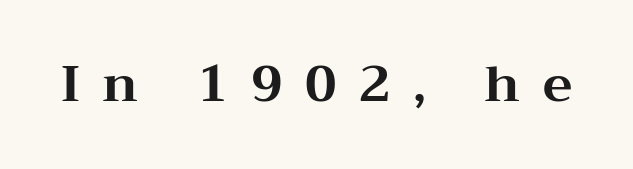
The image shows 50 px bold, wide serif type, upright; set unusually wide letter spacing (+0.45 em), not underlined; medium stroke contrast and a medium x-height.
